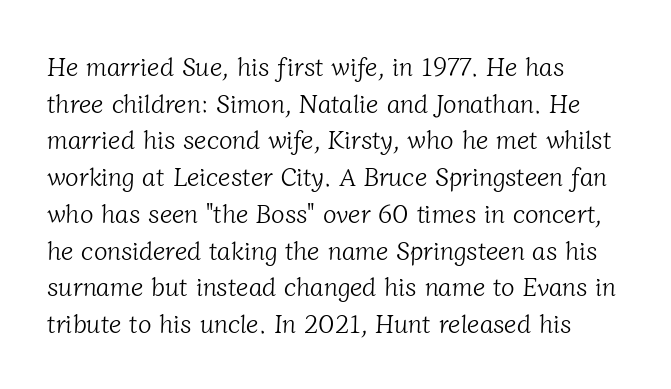
Q: Is the text bold? A: No.
Q: Is the text underlined? A: No.
Q: How is the paragraph aligned? A: Left-aligned.
Q: Is the spacing between letters normal or unusually wide? A: Normal.
Q: Is the spacing between lines tight, normal or loose? A: Normal.
